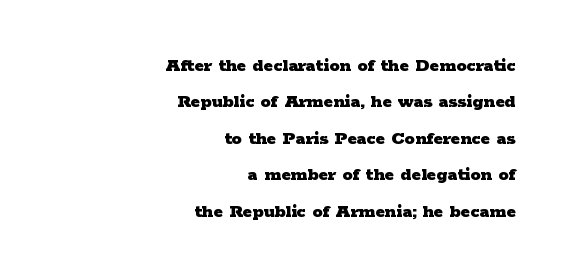
The image shows 20 px bold type, upright; set right-aligned, line spacing 1.82x, normal letter spacing, not underlined.
